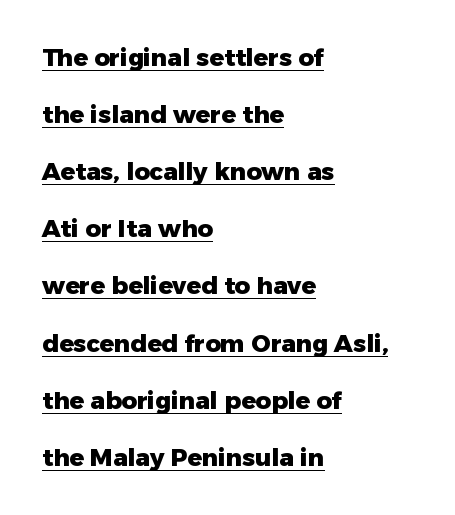
{"italic": "no", "bold": "yes", "underline": "yes", "align": "left", "line_spacing": "loose", "line_spacing_ratio": 2.38, "letter_spacing": "normal", "letter_spacing_em": 0.0, "glyph_px": 24}
